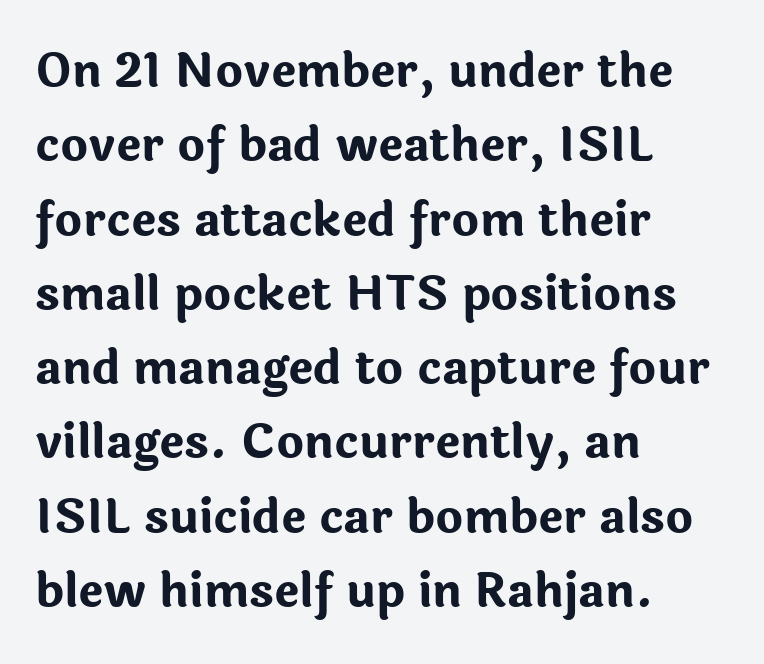
{"serif": "no", "italic": "no", "bold": "yes", "weight": "bold", "width": "normal", "stroke_contrast": "low", "x_height": "medium", "monospaced": "no", "underline": "no", "align": "left", "line_spacing": "normal", "line_spacing_ratio": 1.58, "letter_spacing": "normal", "letter_spacing_em": 0.0, "glyph_px": 47}
